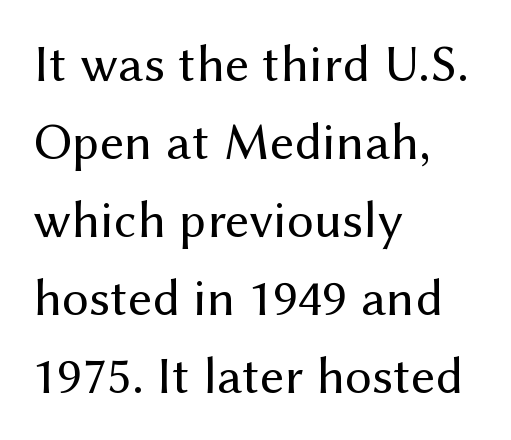
The space beneath each line is pristine and unruled. A typesetter would call this proportional, since set widths differ per character. This is the regular roman posture of the typeface. In terms of letterform style, serifs are entirely absent. The rag falls on the right side of this text block.
